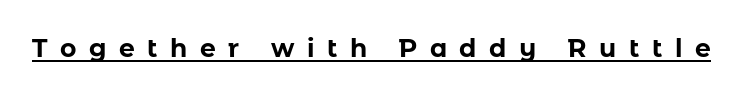
{"italic": "no", "bold": "yes", "underline": "yes", "letter_spacing": "wide", "letter_spacing_em": 0.5, "glyph_px": 25}
